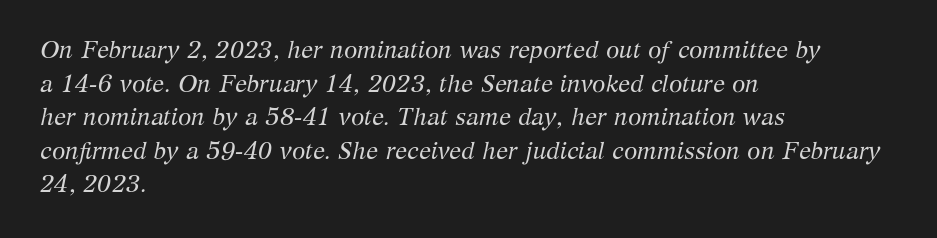
The words here are not underlined. The lettering tilts uniformly, giving the passage an italic look. Each line starts at the same left margin while the right side varies. The letters sit at their default tracking, neither squeezed nor spread. In terms of leading, this rendering sits right in the middle.
